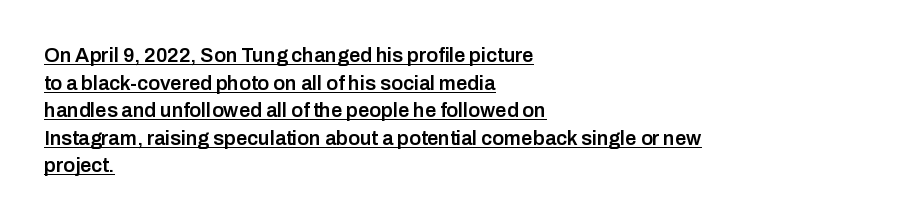
Q: Is the text bold? A: Semi-bold.
Q: Is the text italic (slanted)? A: No, it is upright.
Q: Is the text underlined? A: Yes.
Q: How is the paragraph aligned? A: Left-aligned.
Q: Is the spacing between letters normal or unusually wide? A: Normal.
Q: Is the spacing between lines tight, normal or loose? A: Normal.
